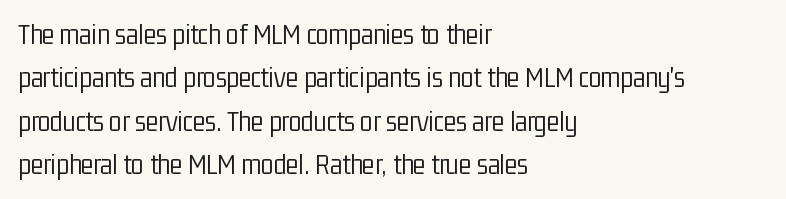
The image shows 29 px light, condensed sans-serif type, upright; set left-aligned, normal line spacing (1.5x), normal letter spacing, not underlined; low stroke contrast and a medium x-height.
